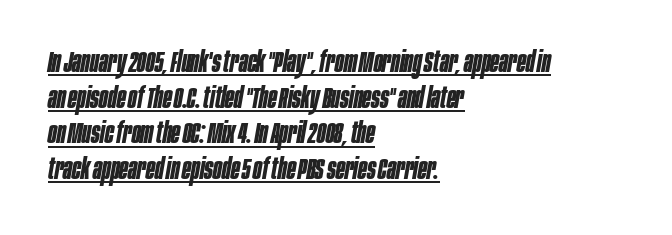
Q: Is the text bold? A: Yes.
Q: Is the text italic (slanted)? A: Yes, it leans right by about 10 degrees.
Q: Is the text underlined? A: Yes.
Q: How is the paragraph aligned? A: Left-aligned.
Q: Is the spacing between letters normal or unusually wide? A: Normal.
Q: Width (condensed, normal, or wide)? A: Condensed.
Q: Stroke contrast? A: Low.
Q: x-height? A: Large.
Q: Monospaced? A: No.
